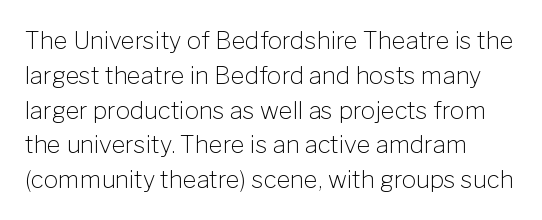
Summary of weight: not heavy and not bold. The passage shown stacks its lines at a standard gap. Upright lettering throughout. Tracking value appears to be zero — textbook default spacing.
